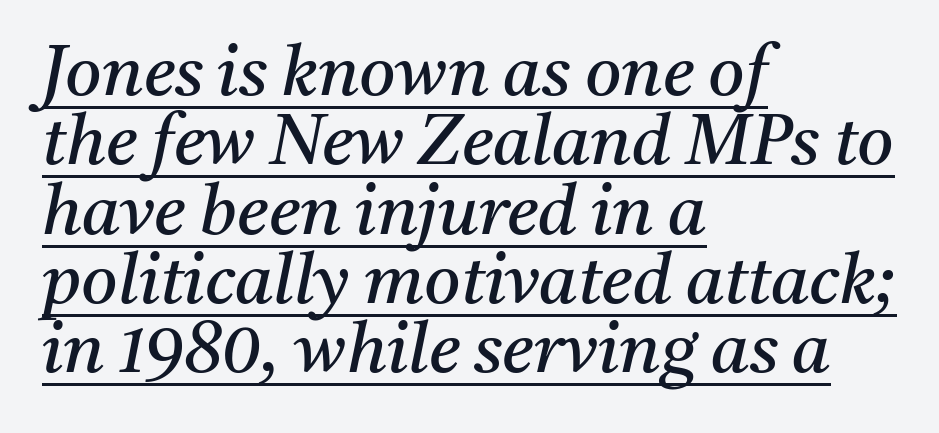
The image shows 70 px regular-weight serif type, italic (leaning right); set left-aligned, tight line spacing (0.99x), normal letter spacing, underlined; medium stroke contrast and a medium x-height.
